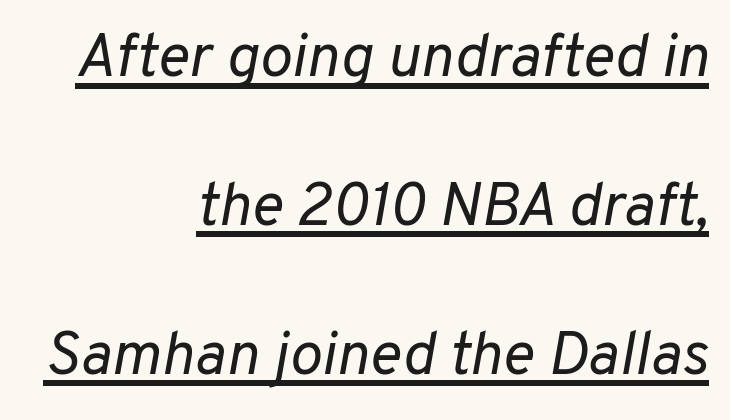
Q: Is the text bold? A: No.
Q: Is the text italic (slanted)? A: Yes, it leans right by about 10 degrees.
Q: Is the text underlined? A: Yes.
Q: How is the paragraph aligned? A: Right-aligned.
Q: Is the spacing between letters normal or unusually wide? A: Normal.
Q: Is the spacing between lines tight, normal or loose? A: Loose.
Q: Width (condensed, normal, or wide)? A: Normal.
Q: Stroke contrast? A: Low.
Q: x-height? A: Medium.
Q: Monospaced? A: No.
